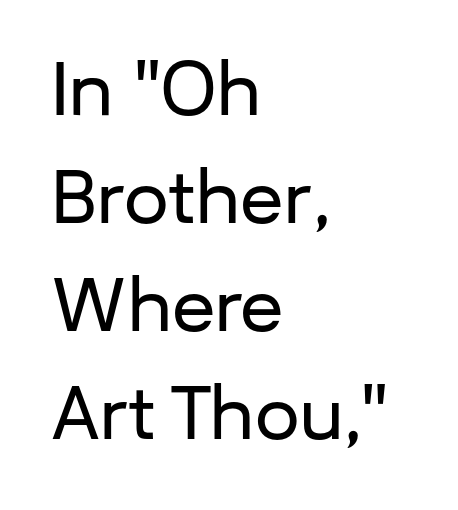
The image shows 71 px sans-serif type, upright; set left-aligned, normal line spacing (1.52x), normal letter spacing, not underlined; low stroke contrast and a medium x-height.
